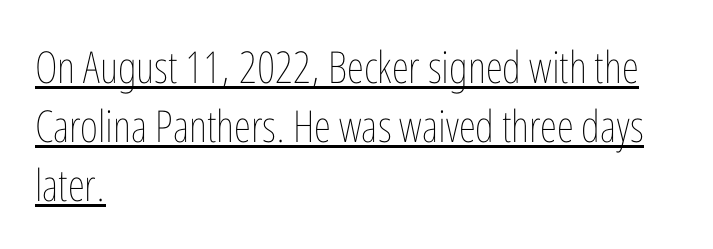
{"italic": "no", "bold": "no", "weight": "thin", "width": "condensed", "stroke_contrast": "low", "x_height": "medium", "monospaced": "no", "underline": "yes", "align": "left", "line_spacing": "normal", "line_spacing_ratio": 1.34, "letter_spacing": "normal", "letter_spacing_em": 0.0, "glyph_px": 44}
